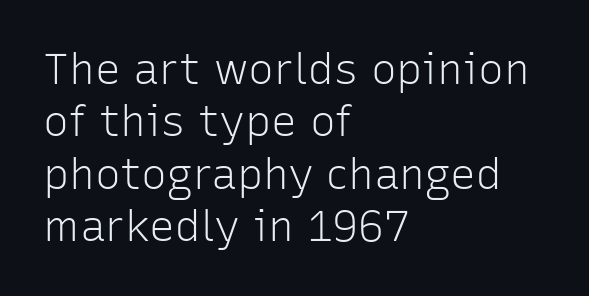
The image shows 43 px light sans-serif type, upright; set left-aligned, line spacing 1.22x, normal letter spacing, not underlined; low stroke contrast and a medium x-height.
